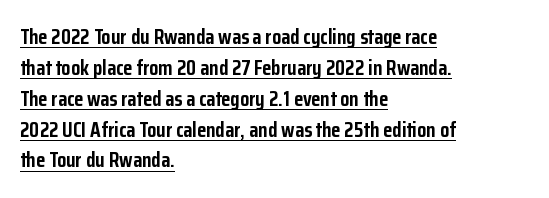
{"italic": "no", "bold": "yes", "underline": "yes", "align": "left", "line_spacing": "normal", "line_spacing_ratio": 1.47, "letter_spacing": "normal", "letter_spacing_em": 0.0, "glyph_px": 21}
